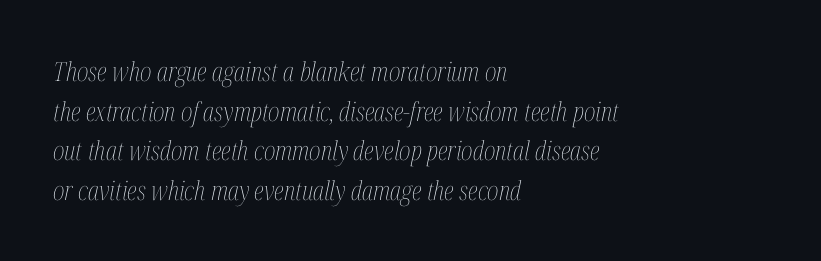
No chunkiness to these letters — they're not bold. Each new line begins a customary step beneath the previous one. These lines were composed using italics. Underline: absent. Is the block centered? No — it sits flush against the left margin. The rendering keeps characters at their native spacing.
